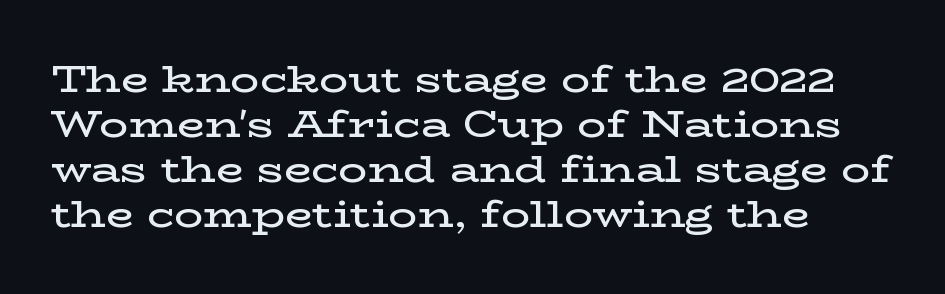
Q: Is the text bold? A: Semi-bold.
Q: Is the text italic (slanted)? A: No, it is upright.
Q: Is the typeface a serif or a sans-serif typeface? A: Serif.
Q: Is the text underlined? A: No.
Q: How is the paragraph aligned? A: Left-aligned.
Q: Is the spacing between letters normal or unusually wide? A: Normal.
Q: Is the spacing between lines tight, normal or loose? A: Normal.
Q: Width (condensed, normal, or wide)? A: Wide.
Q: Stroke contrast? A: Low.
Q: x-height? A: Medium.
Q: Monospaced? A: No.
